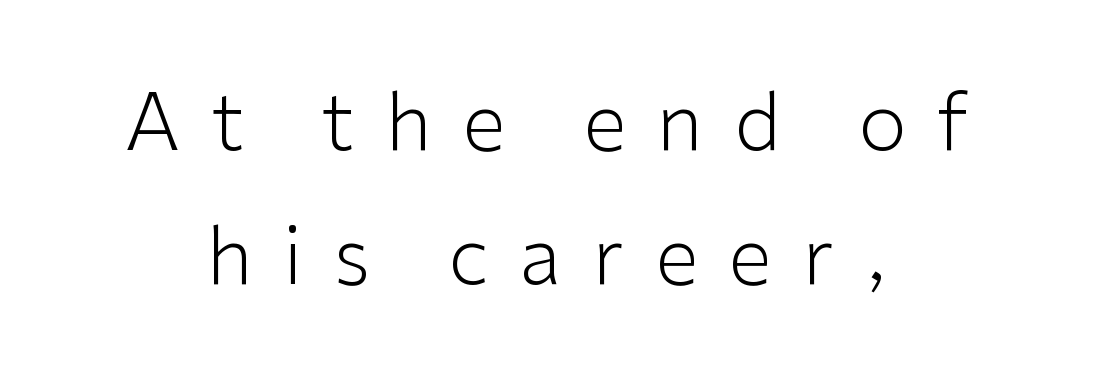
Q: Is the text bold? A: No.
Q: Is the text italic (slanted)? A: No, it is upright.
Q: Is the typeface a serif or a sans-serif typeface? A: Sans-serif.
Q: Is the text underlined? A: No.
Q: How is the paragraph aligned? A: Centered.
Q: Is the spacing between letters normal or unusually wide? A: Unusually wide.
Q: Is the spacing between lines tight, normal or loose? A: Normal.
Q: Width (condensed, normal, or wide)? A: Normal.
Q: Stroke contrast? A: Low.
Q: x-height? A: Medium.
Q: Monospaced? A: No.
